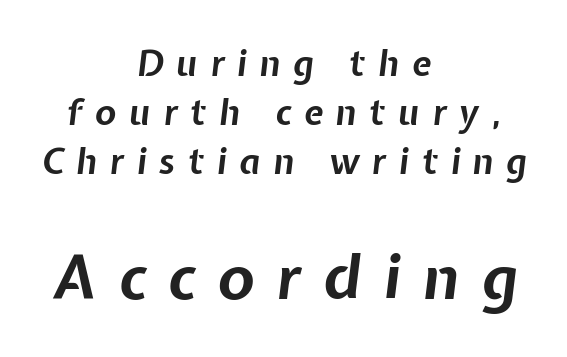
The image shows 61 px bold type, italic (leaning right); set centered, normal line spacing (1.4x), unusually wide letter spacing (+0.37 em), not underlined; the second (bottom) block is 1.74x larger; low stroke contrast and a medium x-height.
